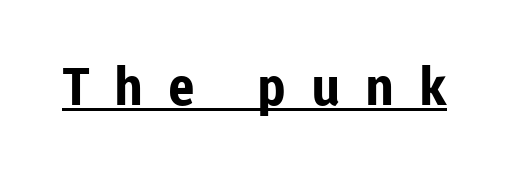
{"serif": "no", "italic": "no", "bold": "yes", "weight": "bold", "width": "normal", "stroke_contrast": "low", "x_height": "medium", "monospaced": "no", "underline": "yes", "letter_spacing": "wide", "letter_spacing_em": 0.48, "glyph_px": 52}
